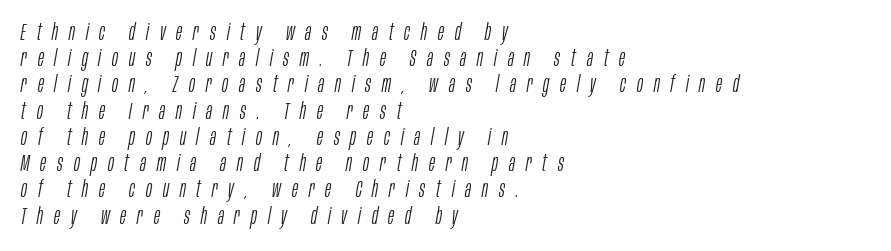
What stands out about the letter spacing? Its width — letters are far apart. The setting favours the left margin, as ordinary paragraphs usually do. Anything drawn beneath the words? Only blank space. Is the stroke heavy? The answer is a plain regular-or-lighter.
